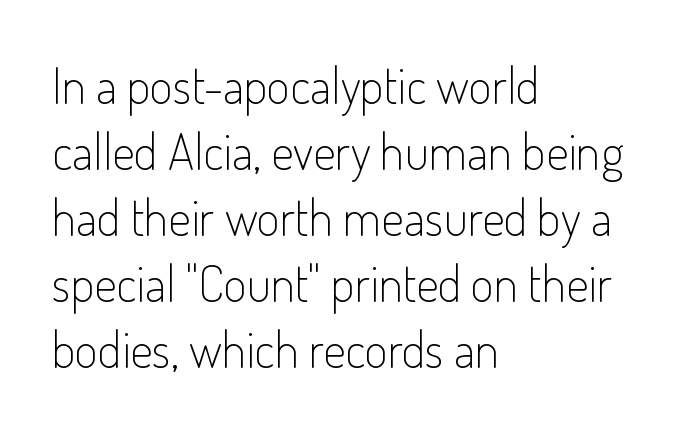
You can tell it's not italic because the verticals are truly vertical. Note the varied advance widths — an 'i' is clearly narrower than an 'm'. Short and long lines alike share a common starting point at left. The gaps between neighbouring characters are ordinary and unremarkable. Any mark beneath the type? The region is blank.
